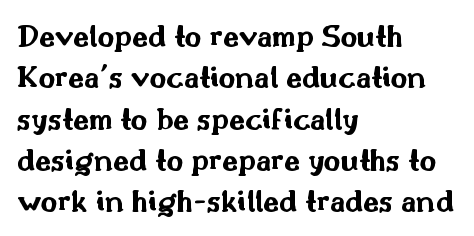
{"serif": "no", "italic": "no", "bold": "yes", "weight": "bold", "width": "wide", "stroke_contrast": "medium", "x_height": "small", "monospaced": "no", "underline": "no", "align": "left", "line_spacing": "normal", "line_spacing_ratio": 1.29, "letter_spacing": "normal", "letter_spacing_em": 0.0, "glyph_px": 32}
